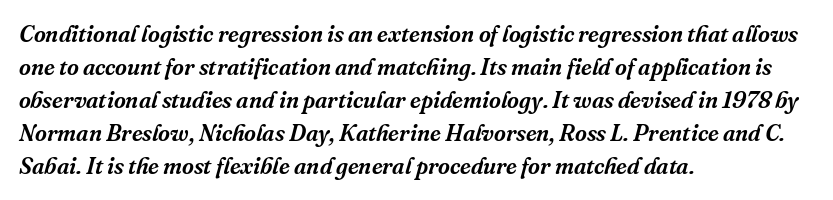
You could call the tracking neutral — neither tight nor loose. If you drew a line through each stem, it would be angled. In CSS terms this would be text-align: left. The block of text has a typical density, with ordinary space between rows.
